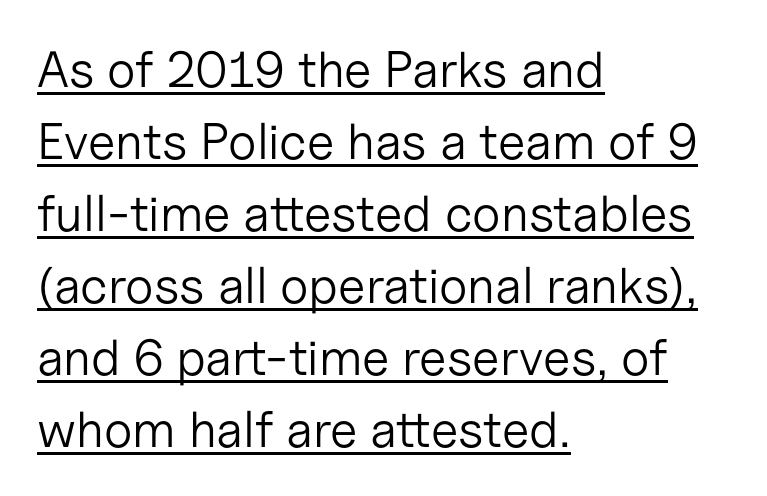
Q: Is the text bold? A: No.
Q: Is the text italic (slanted)? A: No, it is upright.
Q: Is the typeface a serif or a sans-serif typeface? A: Sans-serif.
Q: Is the text underlined? A: Yes.
Q: How is the paragraph aligned? A: Left-aligned.
Q: Is the spacing between letters normal or unusually wide? A: Normal.
Q: Is the spacing between lines tight, normal or loose? A: Normal.
Q: Width (condensed, normal, or wide)? A: Normal.
Q: Stroke contrast? A: Low.
Q: x-height? A: Medium.
Q: Monospaced? A: No.
